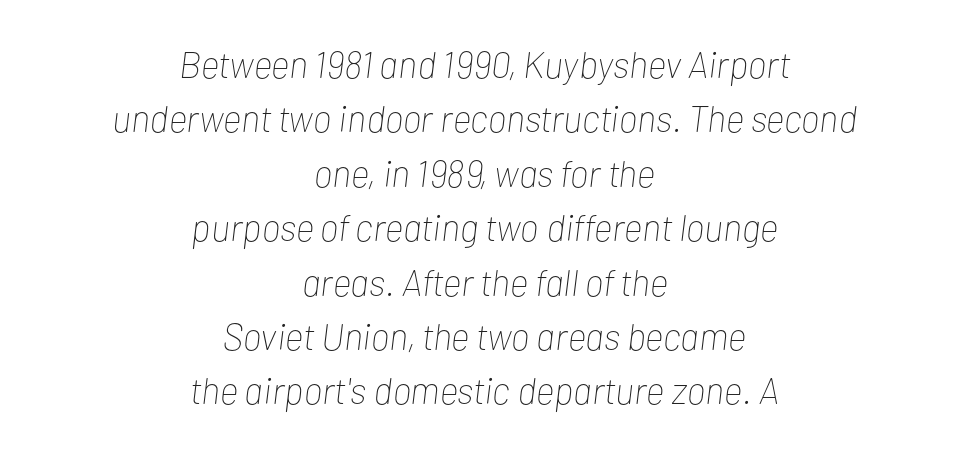
The image shows 37 px thin, condensed type, italic (leaning right); set centered, normal line spacing (1.47x), normal letter spacing, not underlined; low stroke contrast and a medium x-height.
